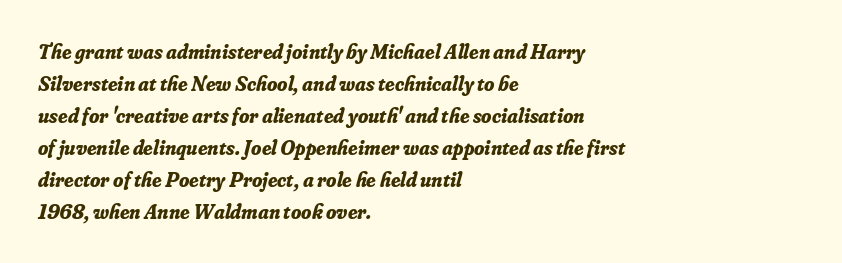
Q: Is the text bold? A: Yes.
Q: Is the text italic (slanted)? A: Yes, it leans right by about 16 degrees.
Q: Is the text underlined? A: No.
Q: How is the paragraph aligned? A: Left-aligned.
Q: Is the spacing between letters normal or unusually wide? A: Normal.
Q: Is the spacing between lines tight, normal or loose? A: Normal.
